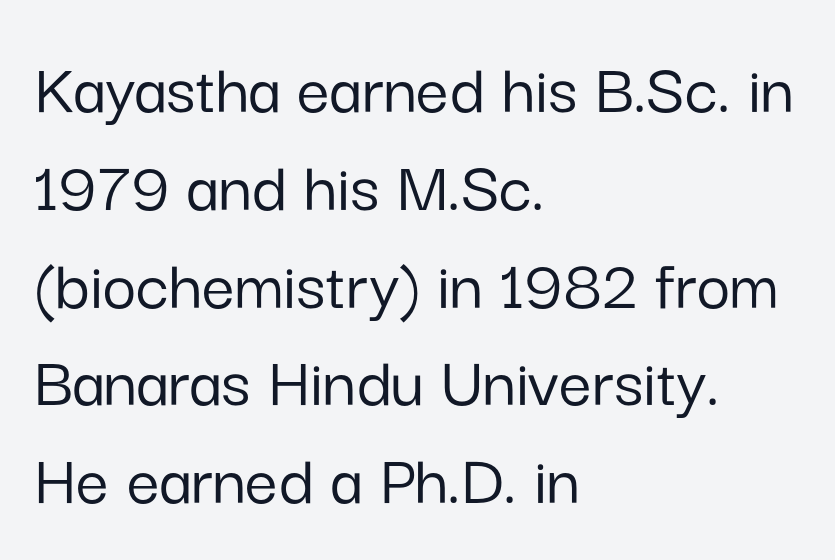
{"serif": "no", "italic": "no", "width": "normal", "stroke_contrast": "low", "x_height": "medium", "monospaced": "no", "underline": "no", "align": "left", "line_spacing": "normal", "line_spacing_ratio": 1.34, "letter_spacing": "normal", "letter_spacing_em": 0.0, "glyph_px": 73}
